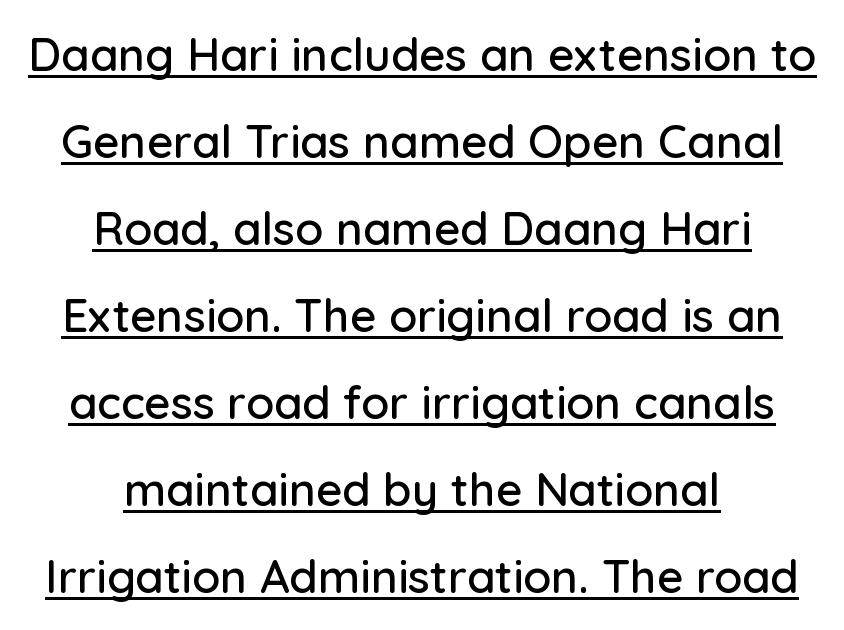
{"serif": "no", "italic": "no", "width": "normal", "stroke_contrast": "low", "x_height": "medium", "monospaced": "no", "underline": "yes", "align": "center", "line_spacing_ratio": 1.89, "letter_spacing": "normal", "letter_spacing_em": 0.0, "glyph_px": 46}
